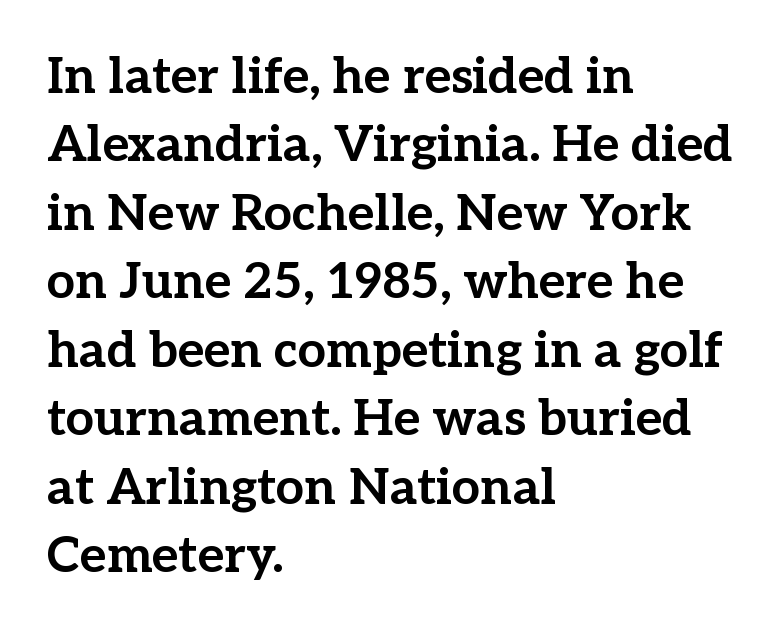
Q: Is the text bold? A: Yes.
Q: Is the text italic (slanted)? A: No, it is upright.
Q: Is the typeface a serif or a sans-serif typeface? A: Serif.
Q: Is the text underlined? A: No.
Q: How is the paragraph aligned? A: Left-aligned.
Q: Is the spacing between letters normal or unusually wide? A: Normal.
Q: Is the spacing between lines tight, normal or loose? A: Normal.
Q: Width (condensed, normal, or wide)? A: Normal.
Q: Stroke contrast? A: Low.
Q: x-height? A: Medium.
Q: Monospaced? A: No.
